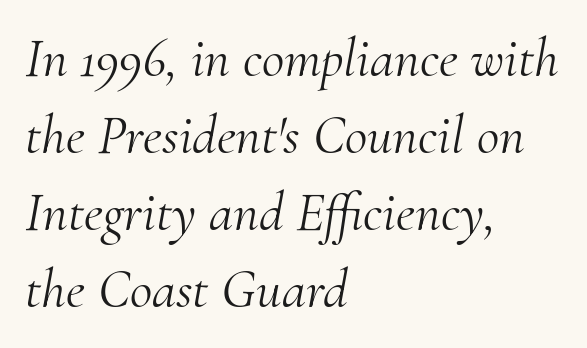
Q: Is the text bold? A: No.
Q: Is the text italic (slanted)? A: Yes, it leans right by about 10 degrees.
Q: Is the typeface a serif or a sans-serif typeface? A: Serif.
Q: Is the text underlined? A: No.
Q: How is the paragraph aligned? A: Left-aligned.
Q: Is the spacing between letters normal or unusually wide? A: Normal.
Q: Is the spacing between lines tight, normal or loose? A: Normal.
Q: Width (condensed, normal, or wide)? A: Normal.
Q: Stroke contrast? A: Medium.
Q: x-height? A: Small.
Q: Monospaced? A: No.
